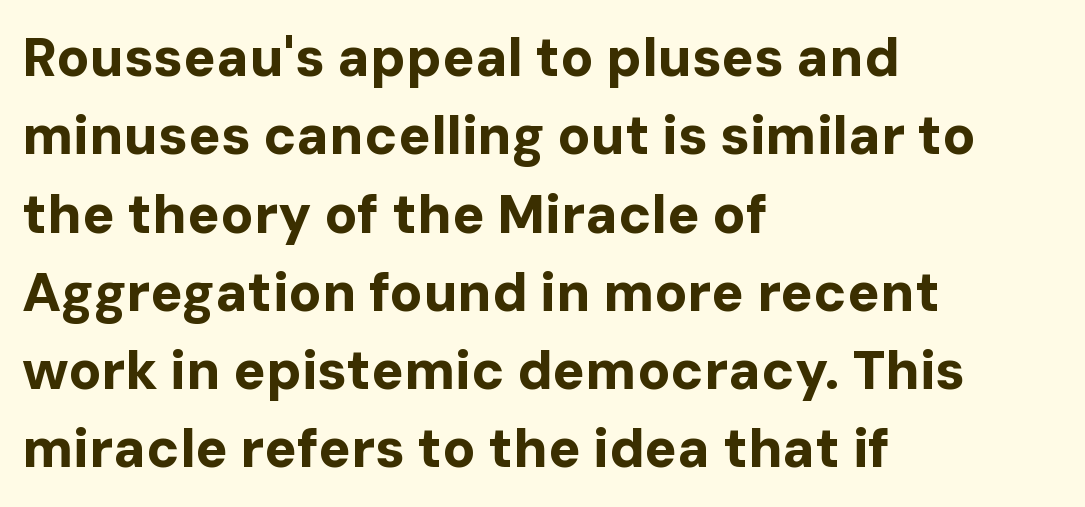
Q: Is the text bold? A: Yes.
Q: Is the text italic (slanted)? A: No, it is upright.
Q: Is the typeface a serif or a sans-serif typeface? A: Sans-serif.
Q: Is the text underlined? A: No.
Q: How is the paragraph aligned? A: Left-aligned.
Q: Is the spacing between letters normal or unusually wide? A: Normal.
Q: Is the spacing between lines tight, normal or loose? A: Normal.
Q: Width (condensed, normal, or wide)? A: Normal.
Q: Stroke contrast? A: Low.
Q: x-height? A: Medium.
Q: Monospaced? A: No.
